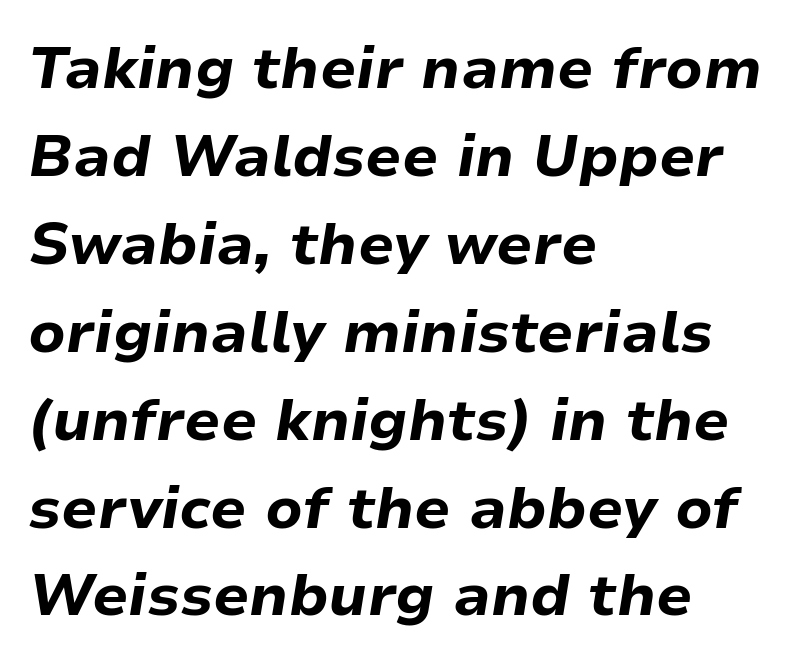
The image shows 59 px bold type, italic (leaning right); set left-aligned, normal line spacing (1.49x), normal letter spacing, not underlined; low stroke contrast and a medium x-height.
